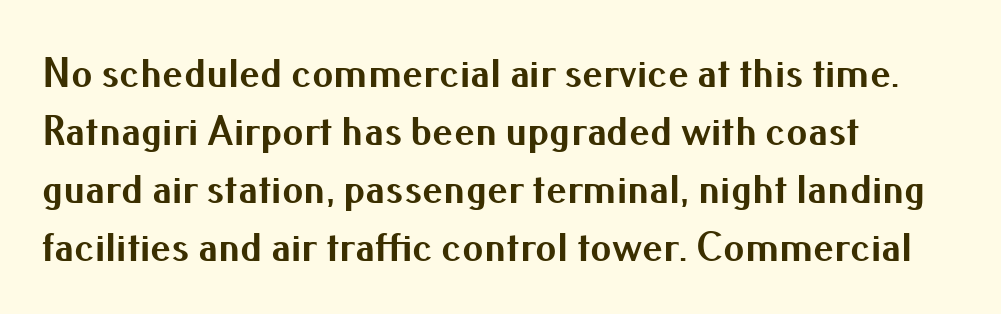
Q: Is the text bold? A: Yes.
Q: Is the text italic (slanted)? A: No, it is upright.
Q: Is the typeface a serif or a sans-serif typeface? A: Sans-serif.
Q: Is the text underlined? A: No.
Q: How is the paragraph aligned? A: Left-aligned.
Q: Is the spacing between letters normal or unusually wide? A: Normal.
Q: Is the spacing between lines tight, normal or loose? A: Normal.
Q: Width (condensed, normal, or wide)? A: Normal.
Q: Stroke contrast? A: Medium.
Q: x-height? A: Small.
Q: Monospaced? A: No.
